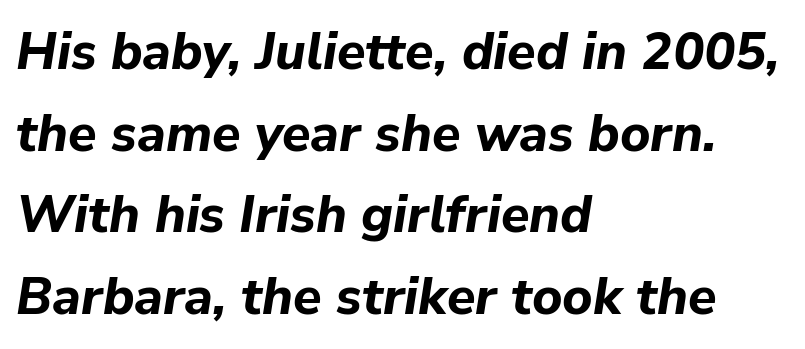
The image shows 52 px bold type, italic (leaning right); set left-aligned, normal line spacing (1.57x), normal letter spacing, not underlined; low stroke contrast and a medium x-height.
